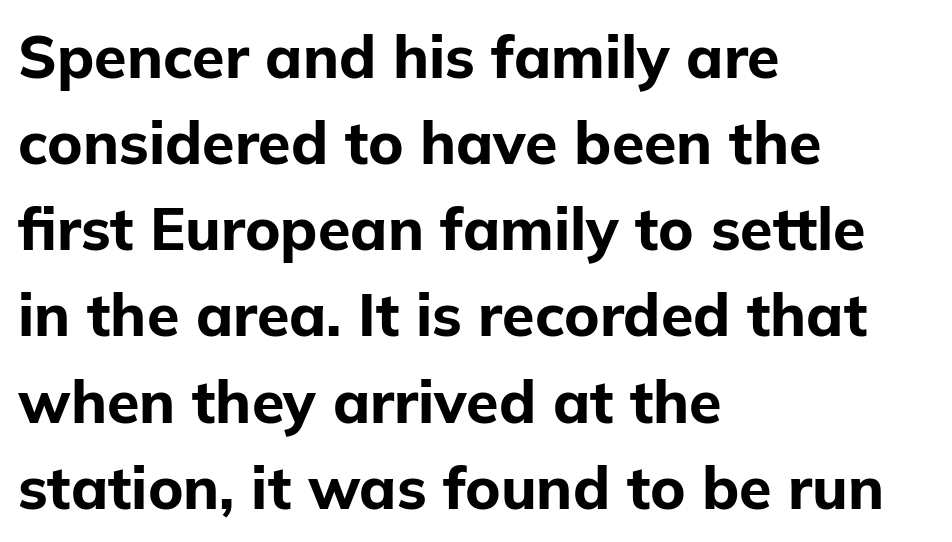
Q: Is the text bold? A: Yes.
Q: Is the text italic (slanted)? A: No, it is upright.
Q: Is the typeface a serif or a sans-serif typeface? A: Sans-serif.
Q: Is the text underlined? A: No.
Q: How is the paragraph aligned? A: Left-aligned.
Q: Is the spacing between letters normal or unusually wide? A: Normal.
Q: Is the spacing between lines tight, normal or loose? A: Normal.
Q: Width (condensed, normal, or wide)? A: Normal.
Q: Stroke contrast? A: Low.
Q: x-height? A: Medium.
Q: Monospaced? A: No.
